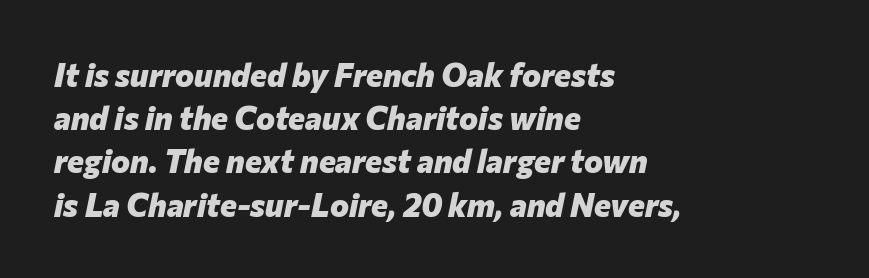
The image shows 32 px heavy type, italic (leaning right); set left-aligned, normal line spacing (1.35x), normal letter spacing, not underlined; low stroke contrast and a medium x-height.
